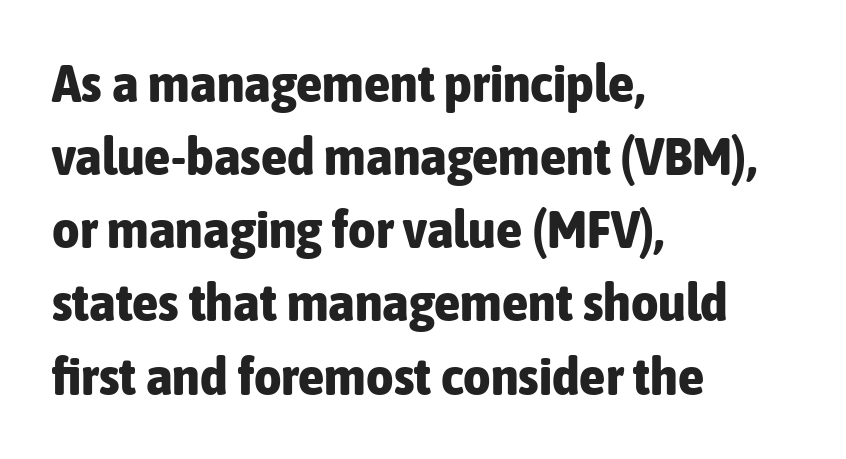
{"serif": "no", "italic": "no", "bold": "yes", "weight": "bold", "width": "condensed", "stroke_contrast": "low", "x_height": "medium", "monospaced": "no", "underline": "no", "align": "left", "line_spacing": "normal", "line_spacing_ratio": 1.38, "letter_spacing": "normal", "letter_spacing_em": 0.0, "glyph_px": 53}
